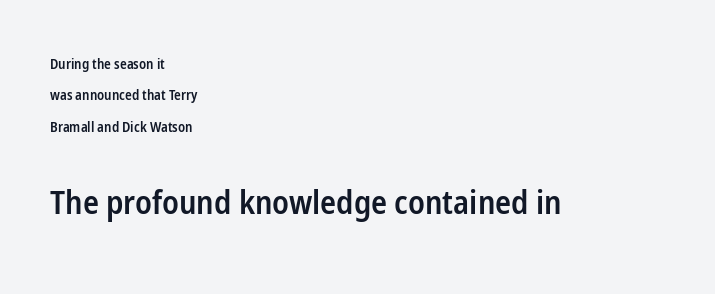
{"serif": "no", "italic": "no", "bold": "semi", "weight": "semibold", "width": "condensed", "stroke_contrast": "low", "x_height": "medium", "monospaced": "no", "underline": "no", "align": "left", "line_spacing": "loose", "line_spacing_ratio": 2.24, "letter_spacing": "normal", "letter_spacing_em": 0.0, "larger_block": "second", "size_ratio": 2.36, "glyph_px": 33}
